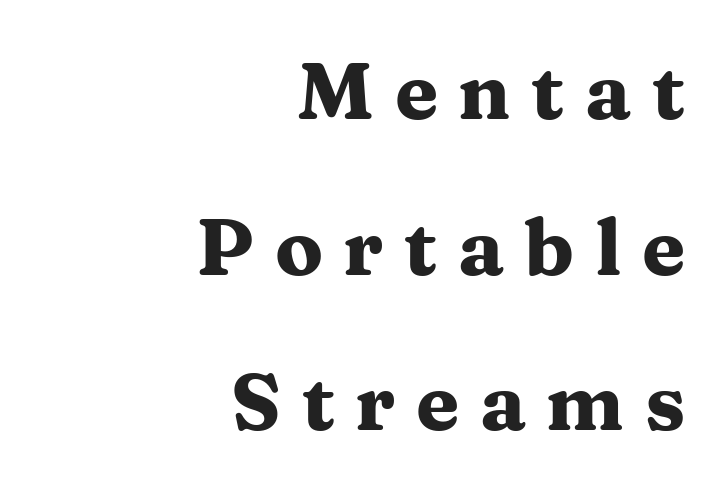
Q: Is the text bold? A: Yes.
Q: Is the text italic (slanted)? A: No, it is upright.
Q: Is the typeface a serif or a sans-serif typeface? A: Serif.
Q: Is the text underlined? A: No.
Q: How is the paragraph aligned? A: Right-aligned.
Q: Is the spacing between letters normal or unusually wide? A: Unusually wide.
Q: Is the spacing between lines tight, normal or loose? A: Loose.
Q: Width (condensed, normal, or wide)? A: Wide.
Q: Stroke contrast? A: Medium.
Q: x-height? A: Medium.
Q: Monospaced? A: No.
